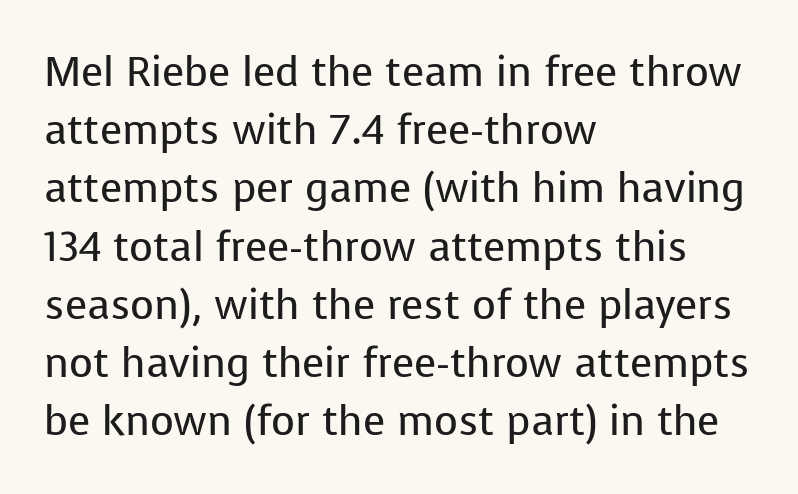
{"serif": "no", "italic": "no", "bold": "no", "weight": "regular", "width": "normal", "stroke_contrast": "low", "x_height": "medium", "monospaced": "no", "underline": "no", "align": "left", "line_spacing": "normal", "line_spacing_ratio": 1.42, "letter_spacing": "normal", "letter_spacing_em": 0.0, "glyph_px": 41}
